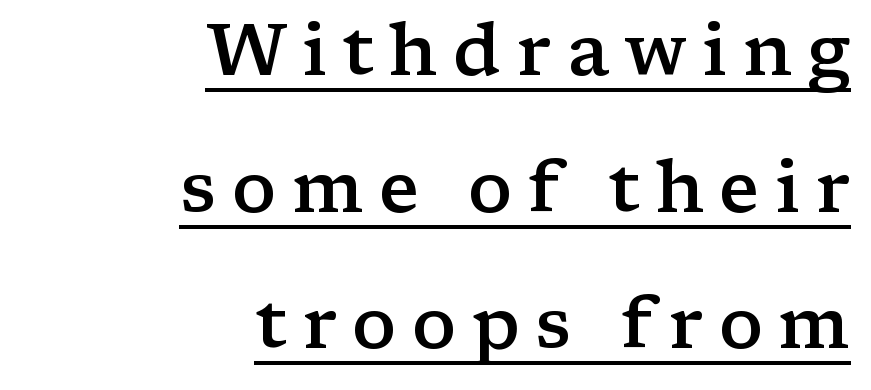
Observe the wide spacing: letters keep a clear distance from each other. The lettering holds an erect, upright posture throughout. What kind of face is this? One with serifs. Do the characters align in a grid? No, the font is proportional. In designer terms, the underline attribute is active on this setting. Strokes here are thickened, but only to semibold level.
